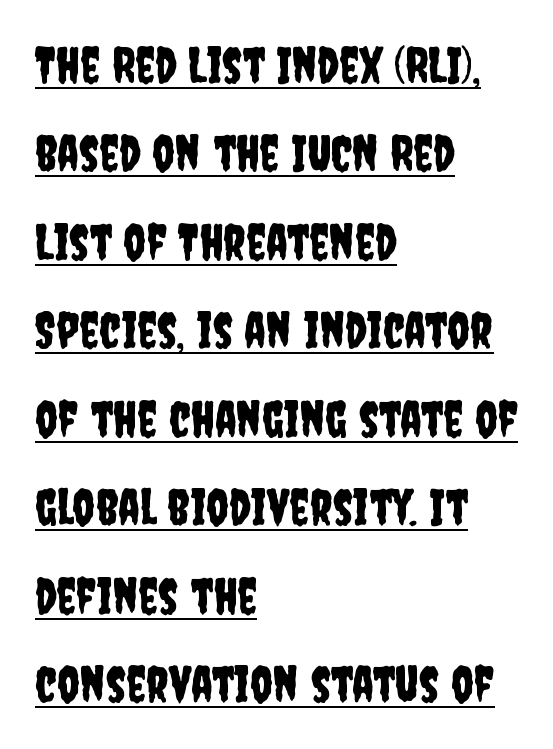
Note the varied advance widths — an 'i' is clearly narrower than an 'm'. This sample uses a sans-serif face. Decoration check: the copy is underlined. No extra tracking has been applied to these lines. Characters remain perfectly vertical along every line. The setting favours the left margin, as ordinary paragraphs usually do.
